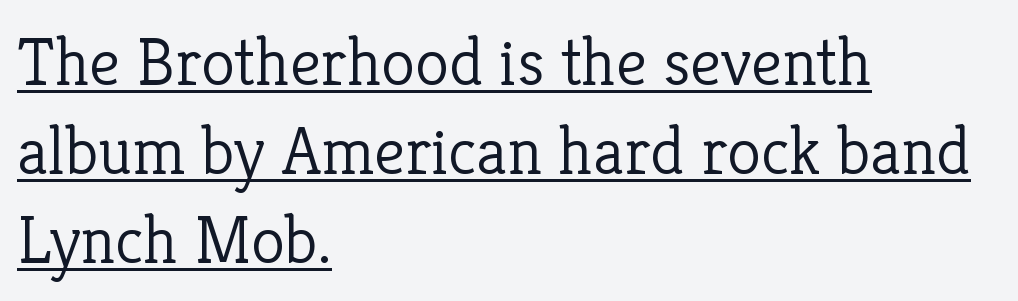
The font family rendered here belongs to the serif group. Do the letters lean? They stand straight. The strokes carry an ordinary text weight at most. The passage shown is typed in a proportional face where columns would drift.
